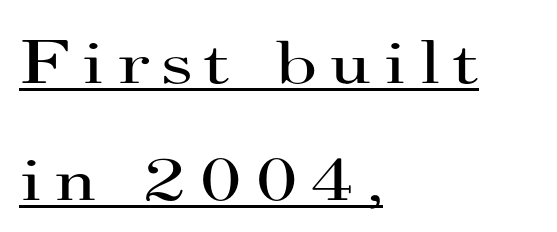
The image shows 63 px regular-weight, wide serif type, upright; set left-aligned, line spacing 1.85x, underlined; high stroke contrast and a small x-height.
